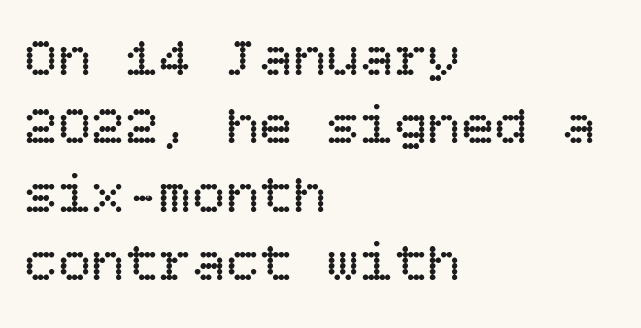
The image shows 56 px regular-weight type, upright; set left-aligned, line spacing 1.22x, normal letter spacing, not underlined; low stroke contrast and a large x-height.
